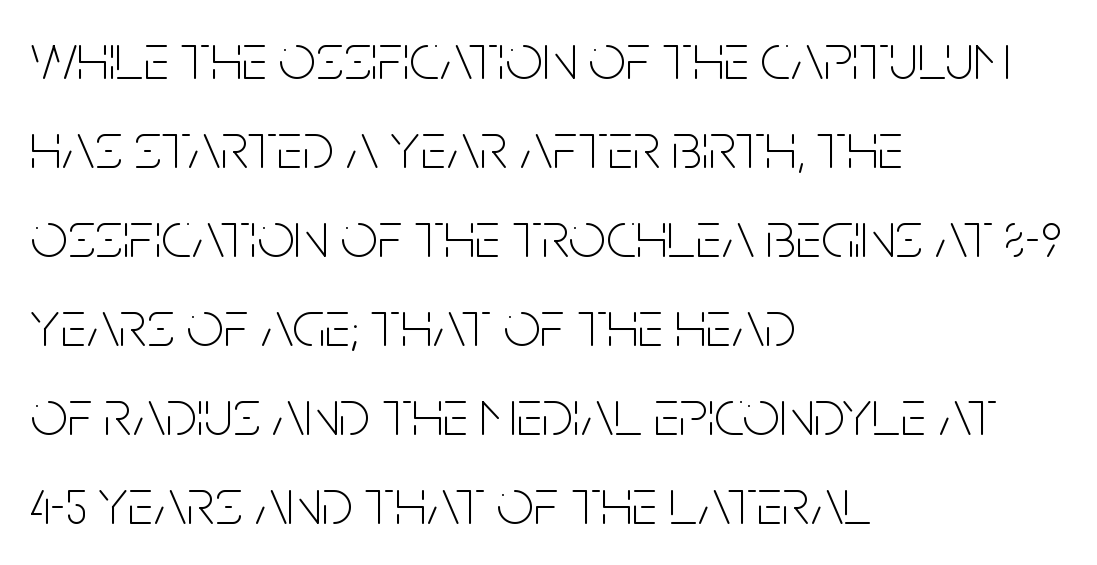
Q: Is the text bold? A: No.
Q: Is the text italic (slanted)? A: No, it is upright.
Q: Is the typeface a serif or a sans-serif typeface? A: Sans-serif.
Q: Is the text underlined? A: No.
Q: How is the paragraph aligned? A: Left-aligned.
Q: Is the spacing between letters normal or unusually wide? A: Normal.
Q: Is the spacing between lines tight, normal or loose? A: Normal.
Q: Width (condensed, normal, or wide)? A: Condensed.
Q: Stroke contrast? A: Low.
Q: x-height? A: Large.
Q: Monospaced? A: No.
